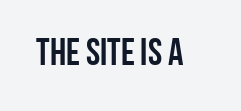
{"serif": "no", "italic": "no", "width": "condensed", "stroke_contrast": "low", "x_height": "large", "monospaced": "no", "underline": "no", "letter_spacing": "normal", "letter_spacing_em": 0.0, "glyph_px": 38}
